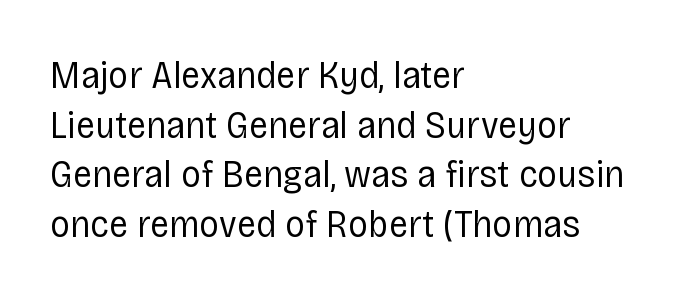
{"serif": "no", "italic": "no", "bold": "no", "weight": "regular", "width": "condensed", "stroke_contrast": "low", "x_height": "large", "monospaced": "no", "underline": "no", "align": "left", "line_spacing_ratio": 1.24, "letter_spacing": "normal", "letter_spacing_em": 0.0, "glyph_px": 40}
